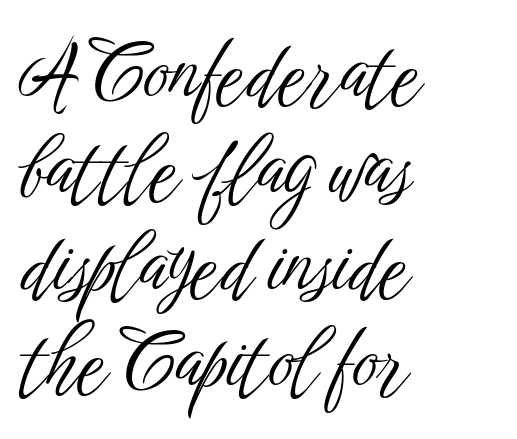
Q: Is the text bold? A: No.
Q: Is the text italic (slanted)? A: Yes.
Q: Is the typeface a serif or a sans-serif typeface? A: Sans-serif.
Q: Is the text underlined? A: No.
Q: How is the paragraph aligned? A: Left-aligned.
Q: Is the spacing between letters normal or unusually wide? A: Normal.
Q: Width (condensed, normal, or wide)? A: Condensed.
Q: Stroke contrast? A: Low.
Q: x-height? A: Medium.
Q: Monospaced? A: No.
